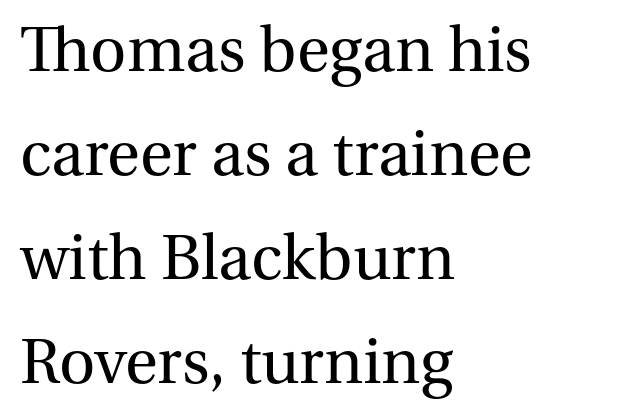
The image shows 67 px regular-weight serif type, upright; set left-aligned, normal line spacing (1.55x), normal letter spacing, not underlined; medium stroke contrast and a medium x-height.
